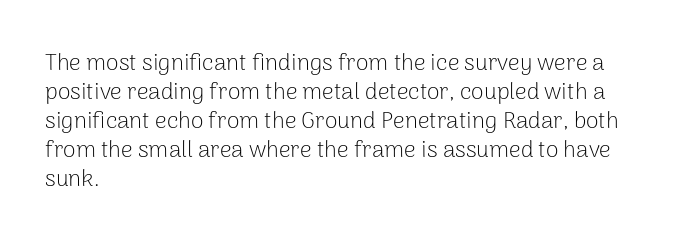
The image shows 23 px text type, upright; set left-aligned, normal line spacing (1.26x), normal letter spacing, not underlined.
